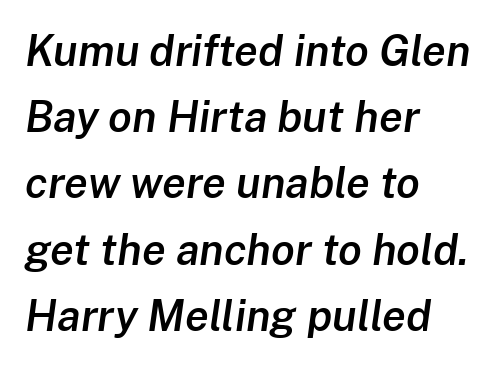
The image shows 43 px semibold type, italic (leaning right); set left-aligned, normal line spacing (1.54x), normal letter spacing, not underlined; low stroke contrast and a medium x-height.
